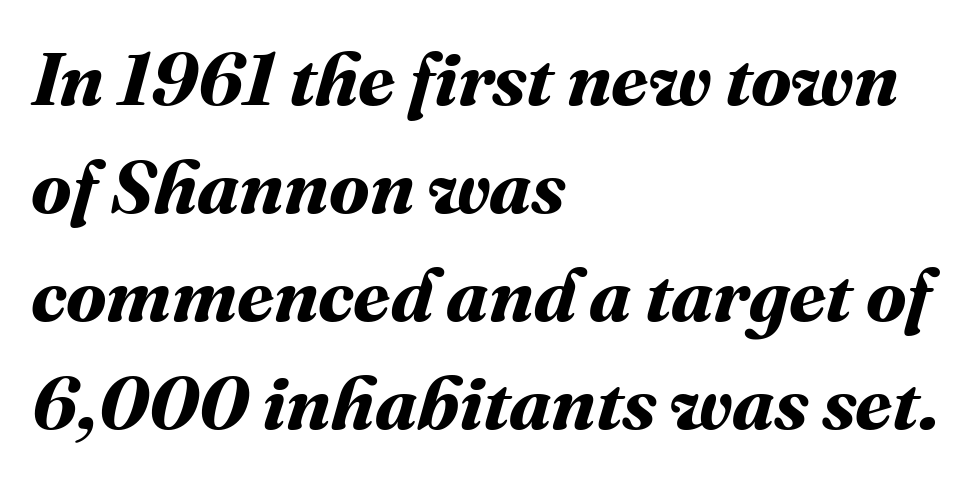
Q: Is the text bold? A: Yes.
Q: Is the text underlined? A: No.
Q: How is the paragraph aligned? A: Left-aligned.
Q: Is the spacing between letters normal or unusually wide? A: Normal.
Q: Is the spacing between lines tight, normal or loose? A: Normal.
Q: Width (condensed, normal, or wide)? A: Normal.
Q: Stroke contrast? A: Medium.
Q: x-height? A: Medium.
Q: Monospaced? A: No.
